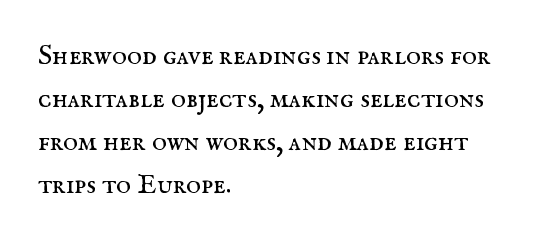
The image shows 28 px regular-weight serif type, upright; set left-aligned, normal line spacing (1.53x), normal letter spacing, not underlined; medium stroke contrast and a small x-height.
